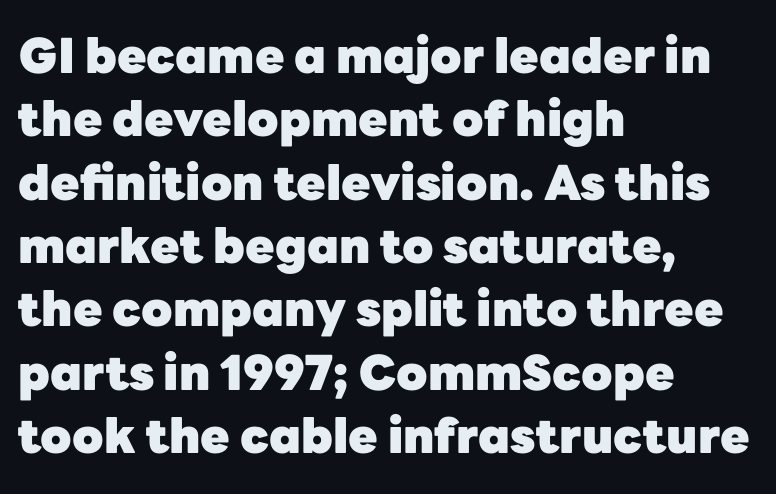
Q: Is the text bold? A: Yes.
Q: Is the text italic (slanted)? A: No, it is upright.
Q: Is the typeface a serif or a sans-serif typeface? A: Sans-serif.
Q: Is the text underlined? A: No.
Q: How is the paragraph aligned? A: Left-aligned.
Q: Is the spacing between letters normal or unusually wide? A: Normal.
Q: Is the spacing between lines tight, normal or loose? A: Normal.
Q: Width (condensed, normal, or wide)? A: Normal.
Q: Stroke contrast? A: Low.
Q: x-height? A: Medium.
Q: Monospaced? A: No.
